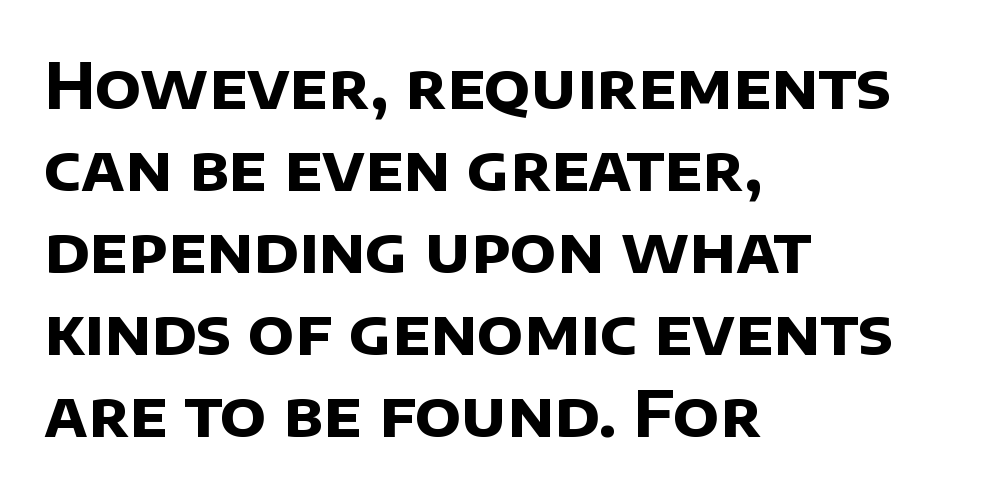
The image shows 63 px bold sans-serif type; set left-aligned, normal line spacing (1.3x), normal letter spacing, not underlined; low stroke contrast and a large x-height.
